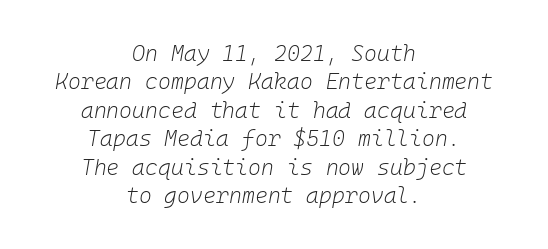
Q: Is the text bold? A: No.
Q: Is the text italic (slanted)? A: Yes, it leans right by about 10 degrees.
Q: Is the text underlined? A: No.
Q: How is the paragraph aligned? A: Centered.
Q: Is the spacing between letters normal or unusually wide? A: Normal.
Q: Is the spacing between lines tight, normal or loose? A: Normal.
